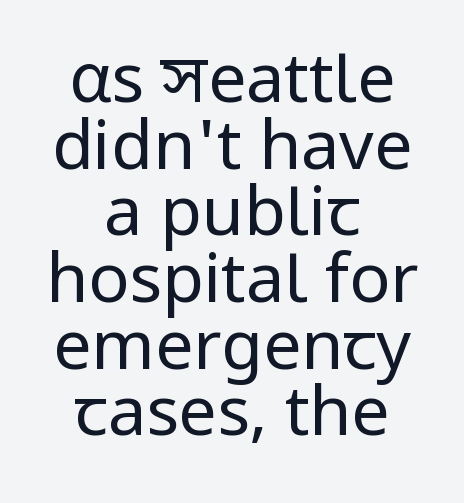
Q: Is the text bold? A: No.
Q: Is the text italic (slanted)? A: No, it is upright.
Q: Is the typeface a serif or a sans-serif typeface? A: Sans-serif.
Q: Is the text underlined? A: No.
Q: How is the paragraph aligned? A: Centered.
Q: Is the spacing between letters normal or unusually wide? A: Normal.
Q: Is the spacing between lines tight, normal or loose? A: Tight.
Q: Width (condensed, normal, or wide)? A: Normal.
Q: Stroke contrast? A: Low.
Q: x-height? A: Medium.
Q: Monospaced? A: No.
